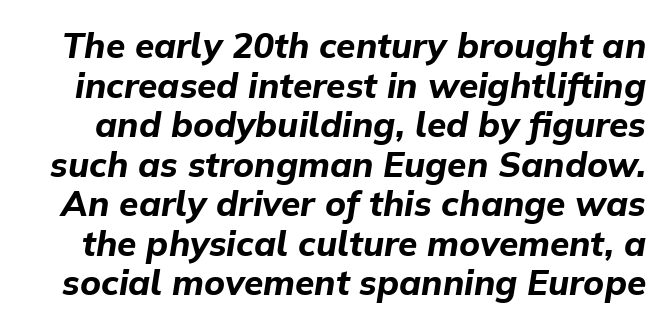
The letters advance in unequal steps, a hallmark of proportional type. Words float on clear page, feet unadorned. The rendering uses a small line-height, squeezing the rows. When letters slant like this, we call the style italic.
